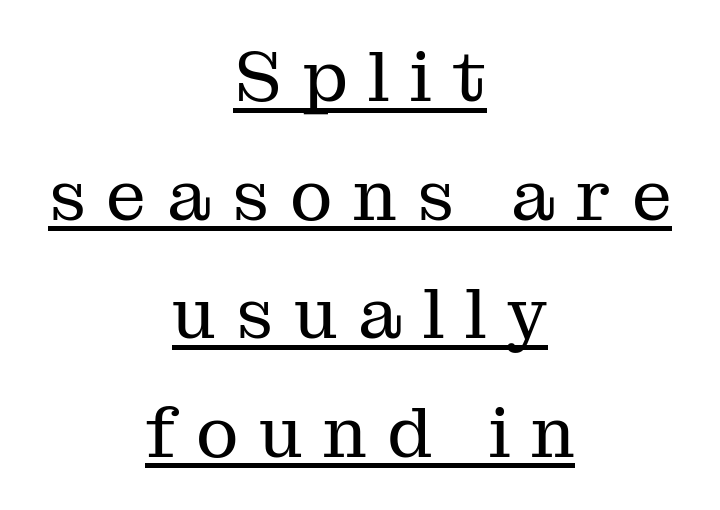
Q: Is the text bold? A: No.
Q: Is the text italic (slanted)? A: No, it is upright.
Q: Is the typeface a serif or a sans-serif typeface? A: Serif.
Q: Is the text underlined? A: Yes.
Q: How is the paragraph aligned? A: Centered.
Q: Is the spacing between letters normal or unusually wide? A: Unusually wide.
Q: Is the spacing between lines tight, normal or loose? A: Normal.
Q: Width (condensed, normal, or wide)? A: Normal.
Q: Stroke contrast? A: Medium.
Q: x-height? A: Medium.
Q: Monospaced? A: No.
